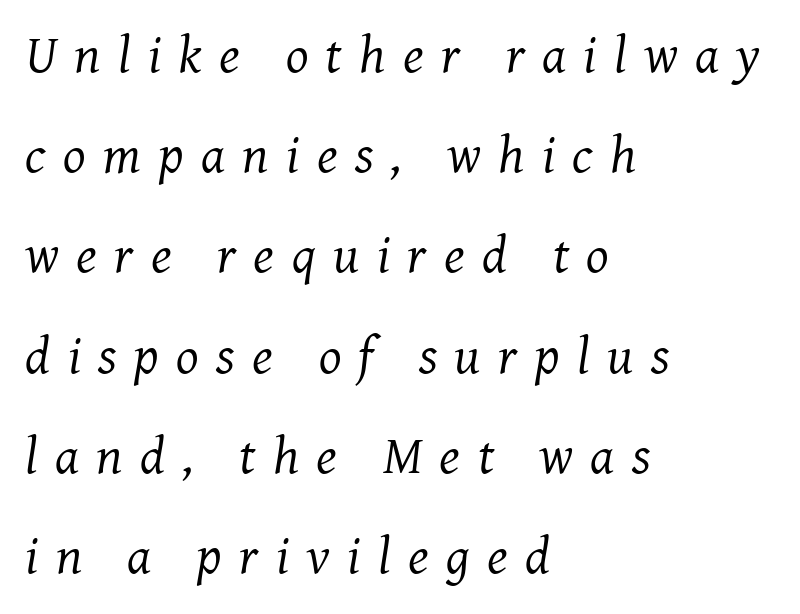
Q: Is the text bold? A: No.
Q: Is the text italic (slanted)? A: Yes, it leans right by about 8 degrees.
Q: Is the typeface a serif or a sans-serif typeface? A: Serif.
Q: Is the text underlined? A: No.
Q: How is the paragraph aligned? A: Left-aligned.
Q: Is the spacing between letters normal or unusually wide? A: Unusually wide.
Q: Width (condensed, normal, or wide)? A: Normal.
Q: Stroke contrast? A: Medium.
Q: x-height? A: Medium.
Q: Monospaced? A: No.
